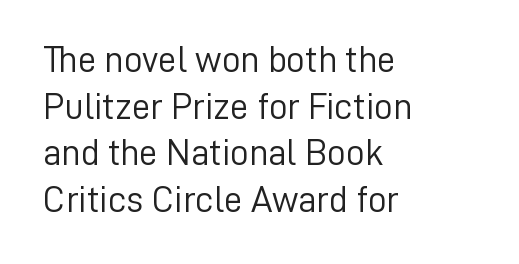
{"serif": "no", "italic": "no", "bold": "no", "weight": "light", "width": "normal", "stroke_contrast": "low", "x_height": "medium", "monospaced": "no", "underline": "no", "align": "left", "line_spacing": "normal", "line_spacing_ratio": 1.26, "letter_spacing": "normal", "letter_spacing_em": 0.0, "glyph_px": 37}
